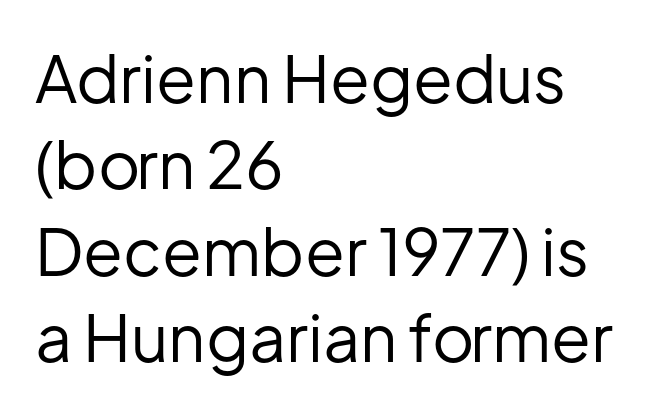
The image shows 65 px regular-weight sans-serif type, upright; set left-aligned, normal line spacing (1.33x), normal letter spacing, not underlined; low stroke contrast and a medium x-height.
